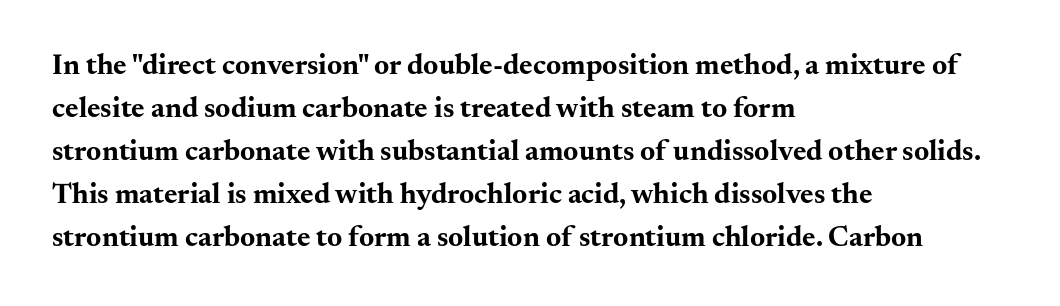
{"serif": "yes", "italic": "no", "bold": "yes", "weight": "bold", "width": "wide", "stroke_contrast": "medium", "x_height": "small", "monospaced": "no", "underline": "no", "align": "left", "line_spacing": "normal", "line_spacing_ratio": 1.48, "letter_spacing": "normal", "letter_spacing_em": 0.0, "glyph_px": 29}
